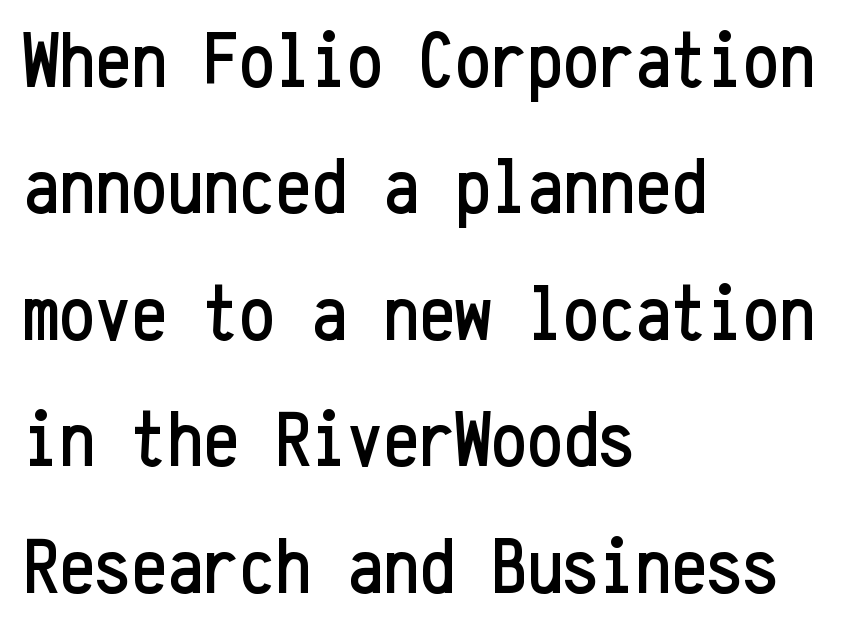
You can tell from the bare stems that sans-serif type was used. The typesetter chose a ragged-right arrangement here. Descenders hang freely into open space. There is no visible air inserted between adjacent glyphs.
